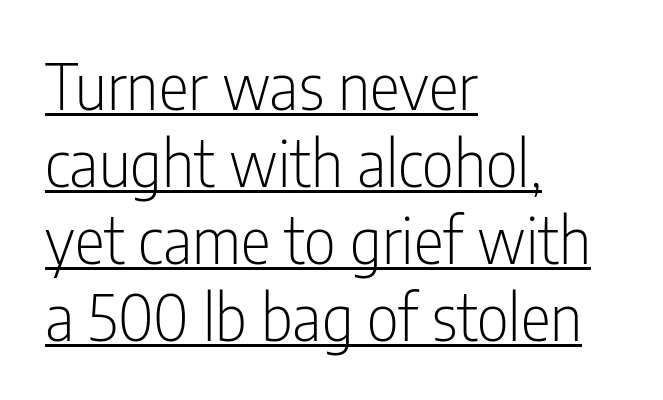
The letters stand straight up with perfectly vertical stems. The words here are underlined. The face used here is proportionally spaced, like ordinary book or web type. All the whitespace from short lines collects on the right.
